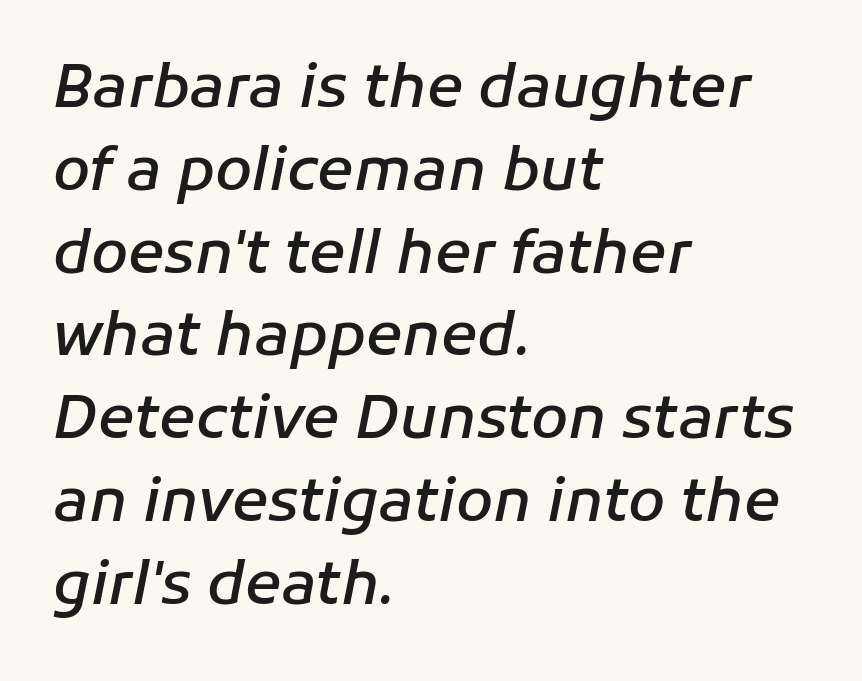
Q: Is the text bold? A: Semi-bold.
Q: Is the text italic (slanted)? A: Yes, it leans right by about 11 degrees.
Q: Is the text underlined? A: No.
Q: How is the paragraph aligned? A: Left-aligned.
Q: Is the spacing between letters normal or unusually wide? A: Normal.
Q: Is the spacing between lines tight, normal or loose? A: Normal.
Q: Width (condensed, normal, or wide)? A: Normal.
Q: Stroke contrast? A: Low.
Q: x-height? A: Medium.
Q: Monospaced? A: No.
